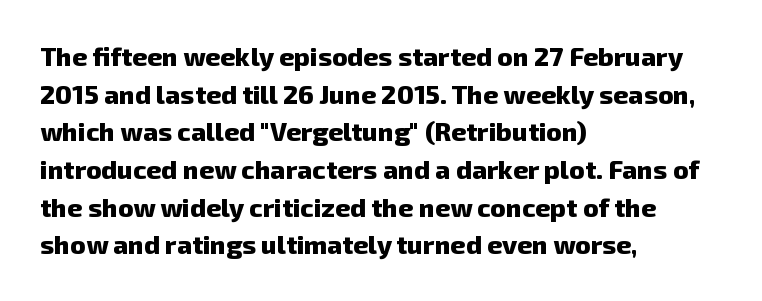
The image shows 26 px bold type; set left-aligned, normal line spacing (1.45x), normal letter spacing, not underlined.
